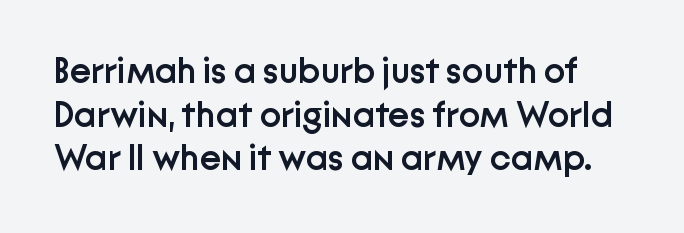
{"serif": "no", "italic": "no", "bold": "semi", "weight": "semibold", "width": "normal", "stroke_contrast": "low", "x_height": "medium", "monospaced": "no", "underline": "no", "line_spacing_ratio": 1.21, "letter_spacing": "normal", "letter_spacing_em": 0.0, "glyph_px": 36}
